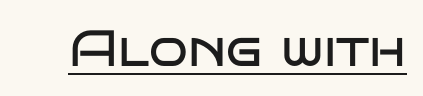
{"serif": "no", "italic": "no", "bold": "no", "weight": "regular", "width": "wide", "stroke_contrast": "low", "x_height": "large", "monospaced": "no", "underline": "yes", "letter_spacing": "normal", "letter_spacing_em": 0.0, "glyph_px": 51}
